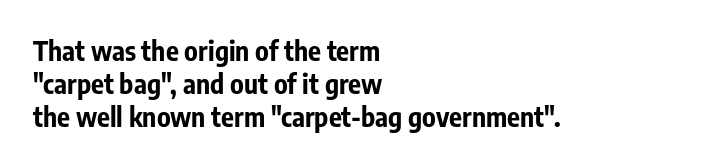
Words float on clear page, feet unadorned. Does the lettering tilt? It doesn't — this is upright. Visually the block forms a straight wall on the left and a jagged coastline on the right. These words are printed bold, with thick strokes throughout. Characters follow at the spacing the type designer built in.
